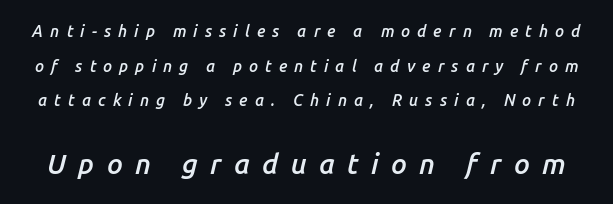
The image shows 28 px semibold type, italic (leaning right); set loose line spacing (2.16x), unusually wide letter spacing (+0.44 em), not underlined; the second (bottom) block is 1.75x larger; low stroke contrast and a medium x-height.
